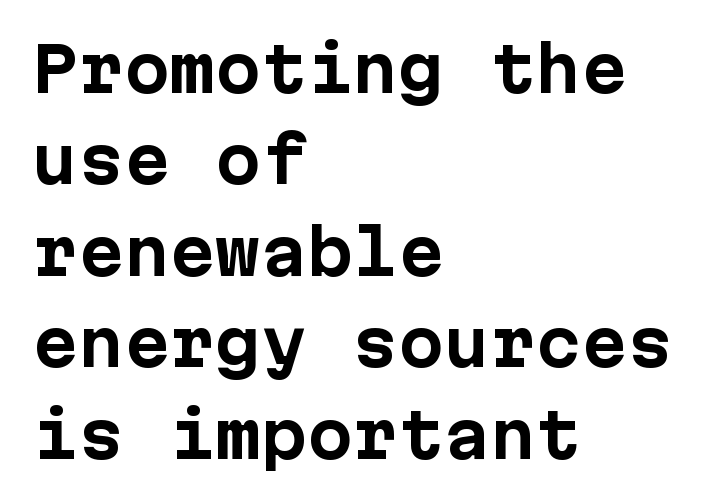
Only glyphs here, with clear space below each row. The block of text has a typical density, with ordinary space between rows. In terms of weight, the rendering is a true, heavy bold. A student would call this left alignment; a typographer would say flush left, rag right. The passage shown is typeset with a sans-serif family.
